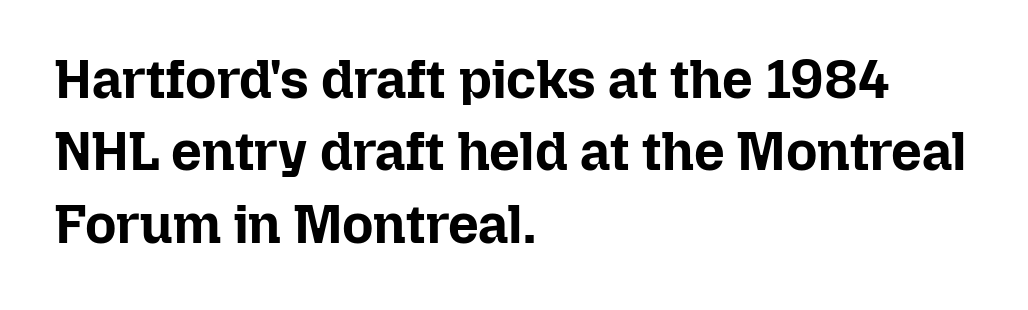
The image shows 54 px bold type, upright; set left-aligned, normal line spacing (1.34x), normal letter spacing, not underlined; low stroke contrast and a medium x-height.
